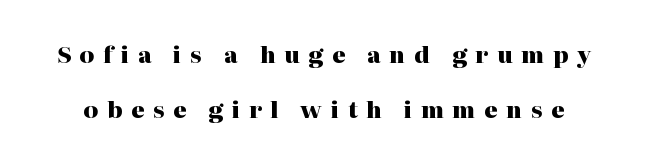
Q: Is the text bold? A: Yes.
Q: Is the text italic (slanted)? A: No, it is upright.
Q: Is the text underlined? A: No.
Q: Is the spacing between letters normal or unusually wide? A: Unusually wide.
Q: Is the spacing between lines tight, normal or loose? A: Loose.
